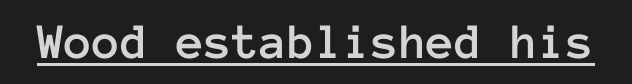
The image shows 51 px text type, upright, monospaced; set normal letter spacing, underlined; low stroke contrast and a medium x-height.
